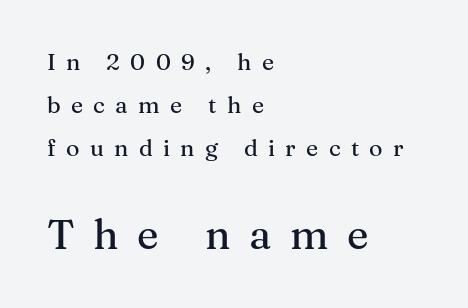
The image shows 41 px serif type, upright; set left-aligned, line spacing 1.86x, unusually wide letter spacing (+0.45 em), not underlined; the second (bottom) block is 1.78x larger; medium stroke contrast and a medium x-height.
